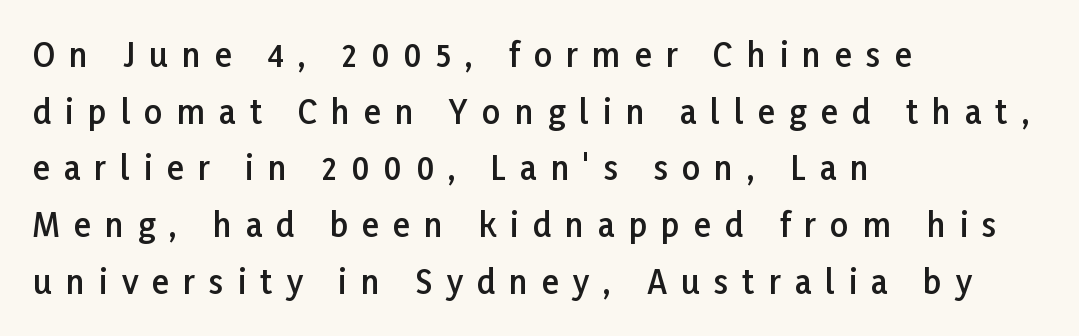
{"serif": "no", "italic": "no", "bold": "semi", "weight": "semibold", "width": "normal", "stroke_contrast": "low", "x_height": "medium", "monospaced": "no", "underline": "no", "align": "left", "line_spacing_ratio": 1.77, "letter_spacing": "wide", "letter_spacing_em": 0.44, "glyph_px": 32}
